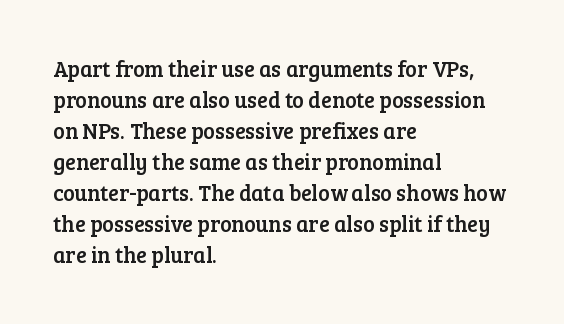
Q: Is the text italic (slanted)? A: No, it is upright.
Q: Is the text underlined? A: No.
Q: How is the paragraph aligned? A: Left-aligned.
Q: Is the spacing between letters normal or unusually wide? A: Normal.
Q: Is the spacing between lines tight, normal or loose? A: Normal.
